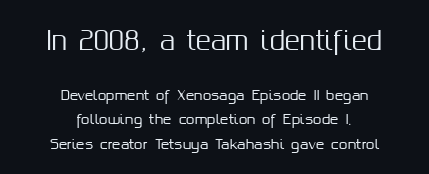
The image shows 25 px text type, upright; set centered, line spacing 1.75x, normal letter spacing, not underlined; the first (top) block is 1.79x larger.
